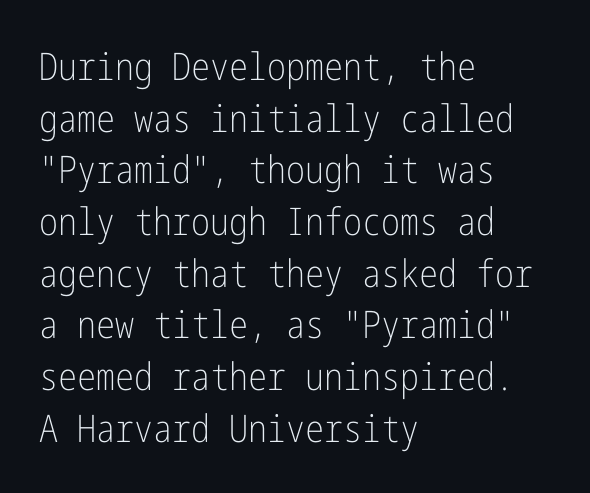
{"serif": "no", "italic": "no", "bold": "no", "weight": "light", "width": "condensed", "stroke_contrast": "low", "x_height": "medium", "underline": "no", "align": "left", "line_spacing": "normal", "line_spacing_ratio": 1.36, "letter_spacing": "normal", "letter_spacing_em": 0.0, "glyph_px": 38}
